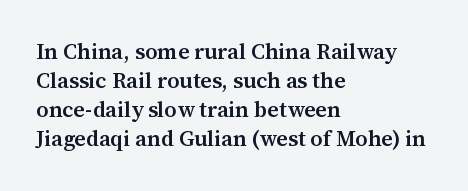
The image shows 22 px text type, upright; set left-aligned, normal line spacing (1.32x), normal letter spacing, not underlined.
